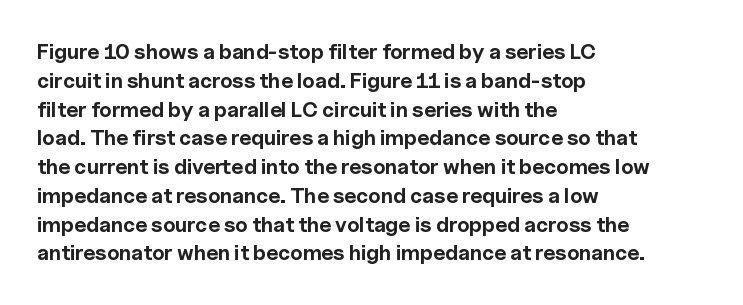
{"italic": "no", "bold": "yes", "underline": "no", "align": "left", "line_spacing": "normal", "line_spacing_ratio": 1.37, "letter_spacing": "normal", "letter_spacing_em": 0.0, "glyph_px": 21}
